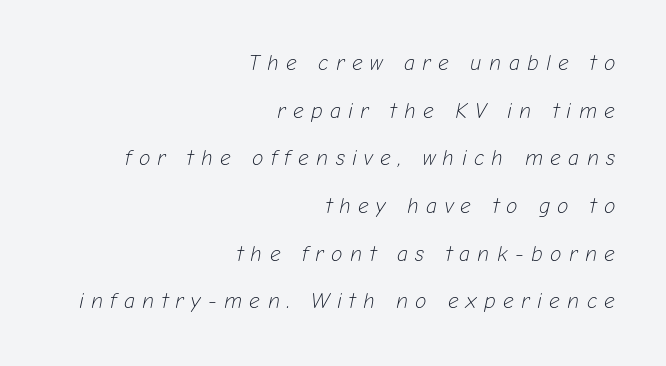
Q: Is the text bold? A: No.
Q: Is the text italic (slanted)? A: Yes, it leans right by about 12 degrees.
Q: Is the text underlined? A: No.
Q: How is the paragraph aligned? A: Right-aligned.
Q: Is the spacing between letters normal or unusually wide? A: Unusually wide.
Q: Is the spacing between lines tight, normal or loose? A: Loose.
